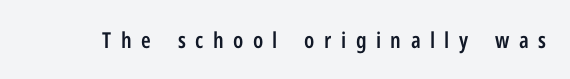
The rendering uses a semibold face; strokes are thickened but not to full bold. Glyph-to-glyph distance is far greater than everyday printed text. Check under the words: just untouched page. This sample uses an upright cut, with every glyph sitting square on the baseline.
